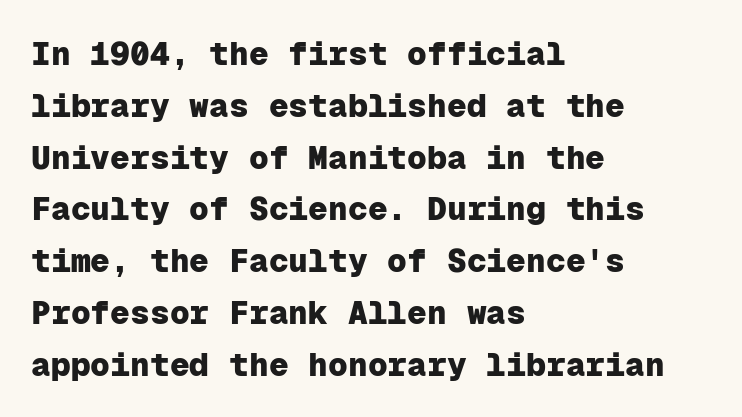
The image shows 33 px heavy sans-serif type, upright, monospaced; set left-aligned, normal line spacing (1.57x), normal letter spacing, not underlined; low stroke contrast and a medium x-height.
